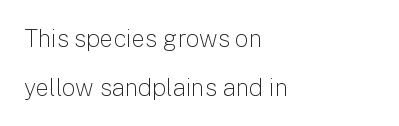
{"italic": "no", "bold": "no", "underline": "no", "align": "left", "line_spacing": "loose", "line_spacing_ratio": 2.04, "letter_spacing": "normal", "letter_spacing_em": 0.0, "glyph_px": 24}
